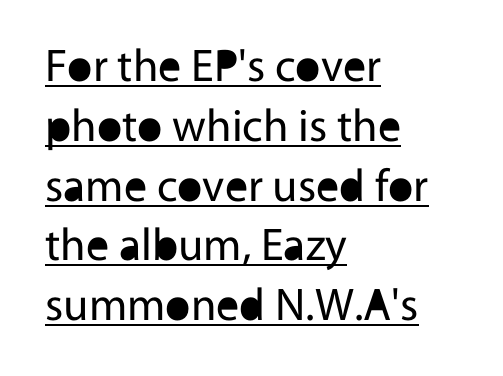
The image shows 46 px regular-weight sans-serif type, upright; set left-aligned, normal line spacing (1.3x), normal letter spacing, underlined; a medium x-height.
